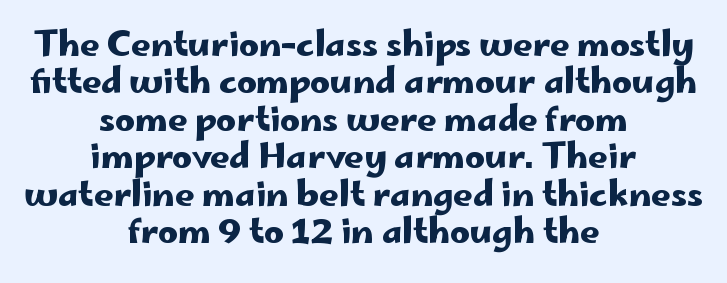
The image shows 34 px wide sans-serif type, upright; set centered, tight line spacing (1.1x), normal letter spacing, not underlined; low stroke contrast and a small x-height.
